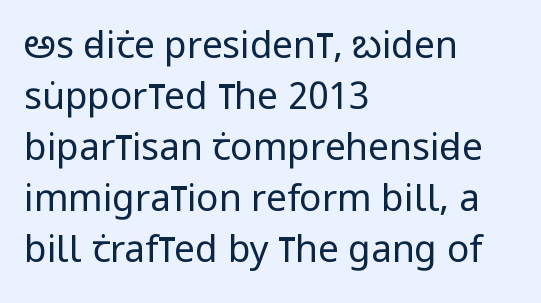
Q: Is the text bold? A: No.
Q: Is the text italic (slanted)? A: No, it is upright.
Q: Is the typeface a serif or a sans-serif typeface? A: Sans-serif.
Q: Is the text underlined? A: No.
Q: How is the paragraph aligned? A: Left-aligned.
Q: Is the spacing between letters normal or unusually wide? A: Normal.
Q: Is the spacing between lines tight, normal or loose? A: Normal.
Q: Width (condensed, normal, or wide)? A: Condensed.
Q: Stroke contrast? A: Low.
Q: x-height? A: Large.
Q: Monospaced? A: No.
